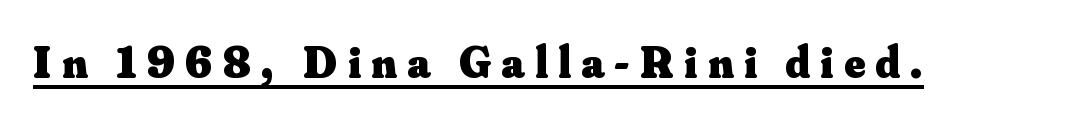
{"serif": "yes", "italic": "no", "bold": "yes", "weight": "heavy", "width": "normal", "stroke_contrast": "medium", "x_height": "small", "monospaced": "no", "underline": "yes", "letter_spacing": "wide", "letter_spacing_em": 0.23, "glyph_px": 45}
